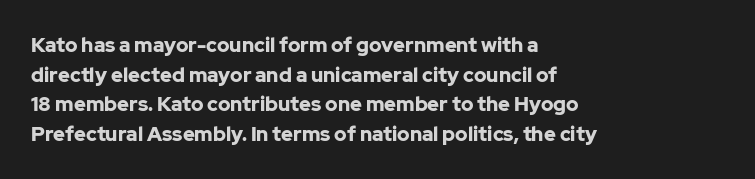
Q: Is the text bold? A: Yes.
Q: Is the text italic (slanted)? A: No, it is upright.
Q: Is the text underlined? A: No.
Q: How is the paragraph aligned? A: Left-aligned.
Q: Is the spacing between letters normal or unusually wide? A: Normal.
Q: Is the spacing between lines tight, normal or loose? A: Normal.
